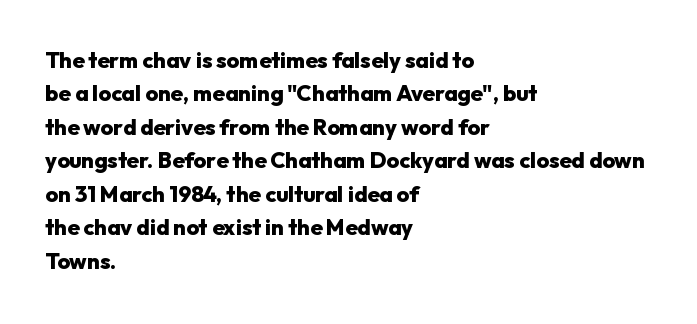
Q: Is the text bold? A: Yes.
Q: Is the text italic (slanted)? A: No, it is upright.
Q: Is the text underlined? A: No.
Q: How is the paragraph aligned? A: Left-aligned.
Q: Is the spacing between letters normal or unusually wide? A: Normal.
Q: Is the spacing between lines tight, normal or loose? A: Normal.
